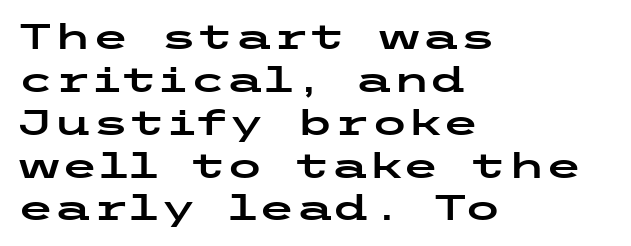
Students, observe: this is what conventionally led text looks like. Does the copy run flush right? No — it runs flush left. Underline: absent. Unlike a traditional serif, this face leaves its strokes unadorned. Style check: upright. The face used here is rendered with its standard letterfit.
